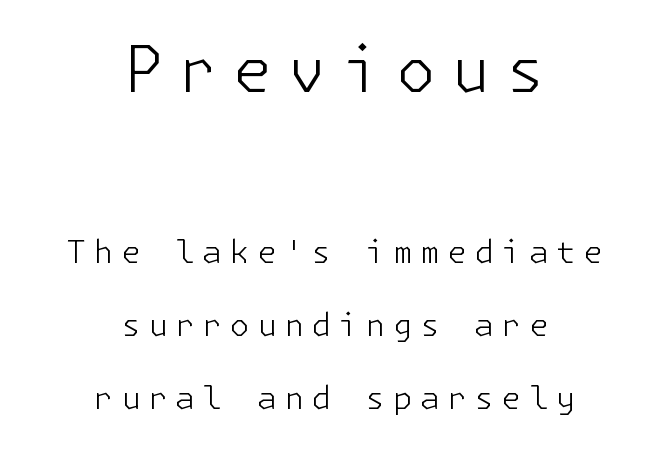
{"serif": "no", "italic": "no", "bold": "no", "weight": "light", "width": "normal", "stroke_contrast": "low", "x_height": "medium", "underline": "no", "align": "center", "line_spacing": "loose", "line_spacing_ratio": 2.27, "letter_spacing": "wide", "letter_spacing_em": 0.23, "larger_block": "first", "size_ratio": 2.0, "glyph_px": 64}
